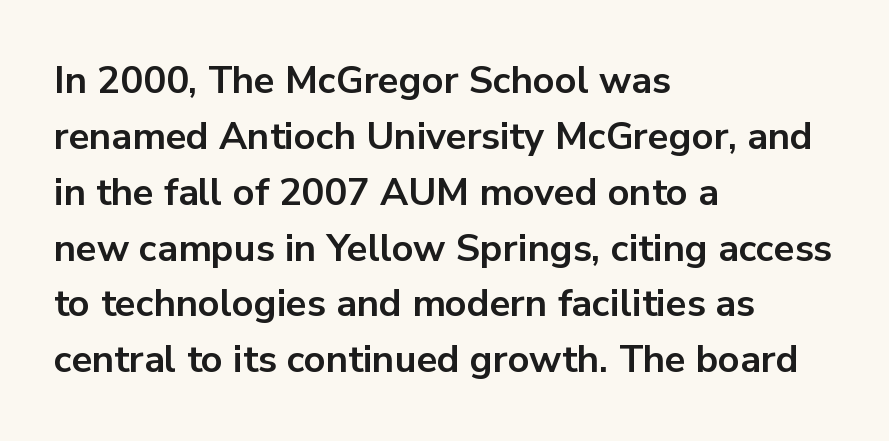
The image shows 38 px bold sans-serif type, upright; set left-aligned, normal line spacing (1.47x), normal letter spacing, not underlined; low stroke contrast and a medium x-height.
